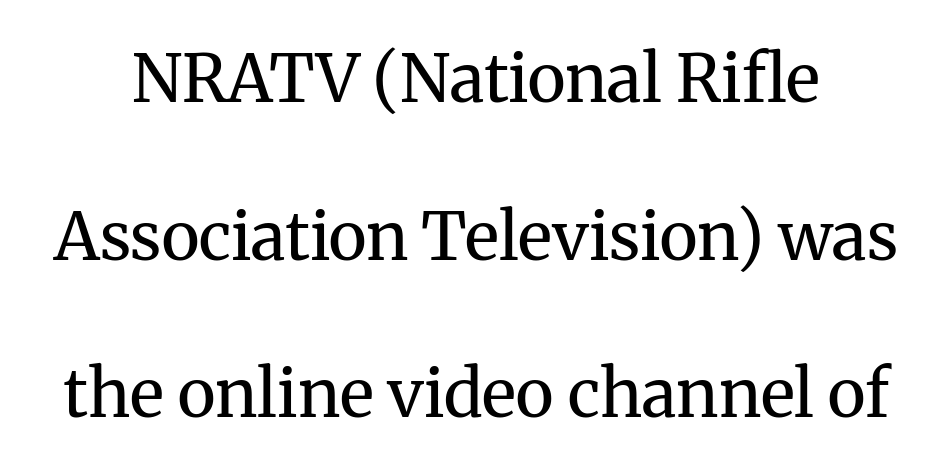
Regarding leading, the lines here are spaced well apart. Underlining? Definitely not there. Posture: upright roman. Spacing verdict: proportional, widths tailored to each character.
